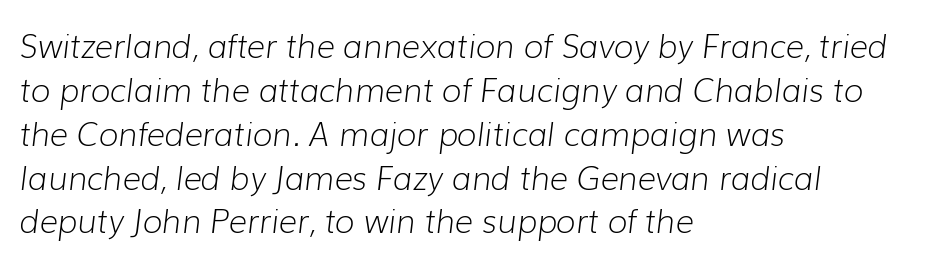
The image shows 32 px light type, italic (leaning right); set left-aligned, normal line spacing (1.37x), normal letter spacing, not underlined; low stroke contrast and a medium x-height.
